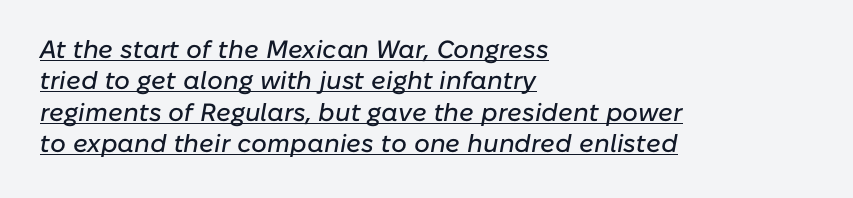
{"italic": "yes", "lean": "right", "slant_degrees": 10, "underline": "yes", "align": "left", "line_spacing": "normal", "line_spacing_ratio": 1.26, "letter_spacing": "normal", "letter_spacing_em": 0.0, "glyph_px": 25}
